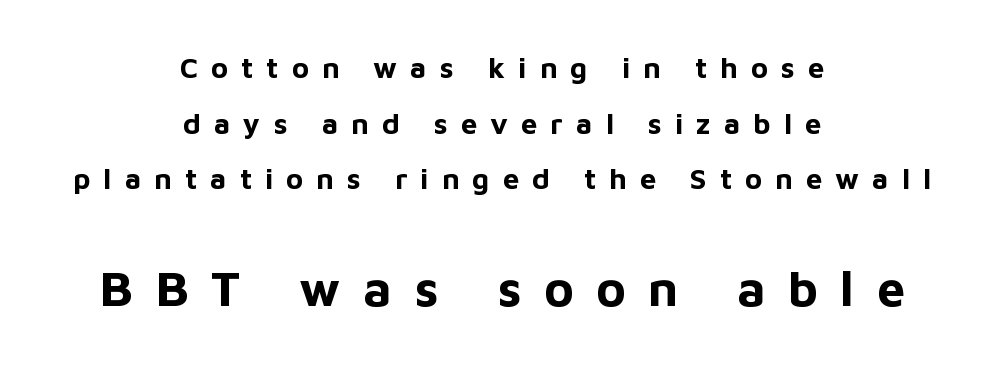
The horizontal fit of the characters is loose and conspicuously gappy. You can tell from the bare stems that sans-serif type was used. A typesetter would call this leading open, well beyond the default. The composition opens small and finishes big.
